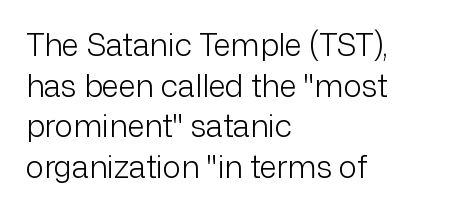
{"serif": "no", "italic": "no", "bold": "no", "weight": "light", "width": "normal", "stroke_contrast": "low", "x_height": "medium", "monospaced": "no", "underline": "no", "align": "left", "line_spacing": "normal", "line_spacing_ratio": 1.31, "letter_spacing": "normal", "letter_spacing_em": 0.0, "glyph_px": 31}
